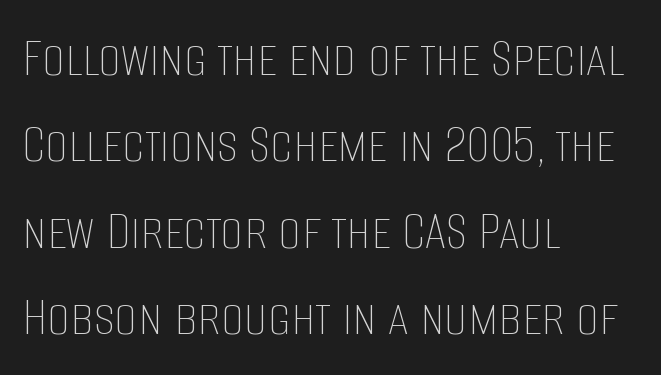
The string is rendered with underlining switched off. Is this a fixed-width face? No — the glyphs have proportional, varying widths. The typesetter chose a ragged-right arrangement here. No letter is thick-stroked: the sample isn't bold. Each word holds together tightly as a unit, with standard inter-letter gaps. The letters stand upright; this is a roman face.
